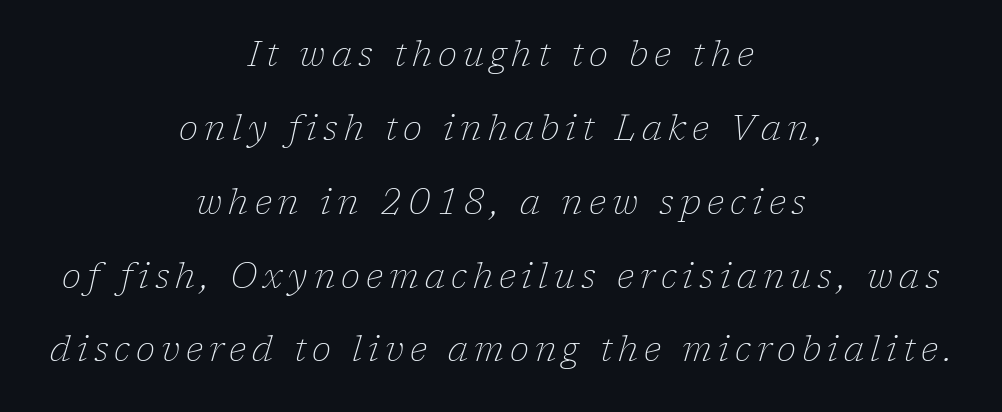
Q: Is the text bold? A: No.
Q: Is the text italic (slanted)? A: Yes, it leans right by about 17 degrees.
Q: Is the typeface a serif or a sans-serif typeface? A: Serif.
Q: Is the text underlined? A: No.
Q: How is the paragraph aligned? A: Centered.
Q: Is the spacing between lines tight, normal or loose? A: Loose.
Q: Width (condensed, normal, or wide)? A: Normal.
Q: Stroke contrast? A: Low.
Q: x-height? A: Medium.
Q: Monospaced? A: No.
